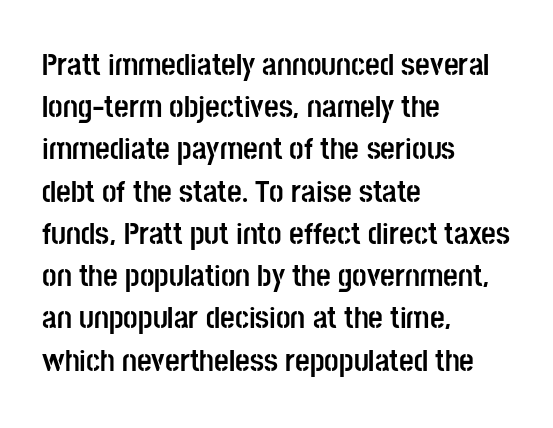
Q: Is the text bold? A: Yes.
Q: Is the text italic (slanted)? A: No, it is upright.
Q: Is the typeface a serif or a sans-serif typeface? A: Sans-serif.
Q: Is the text underlined? A: No.
Q: How is the paragraph aligned? A: Left-aligned.
Q: Is the spacing between letters normal or unusually wide? A: Normal.
Q: Is the spacing between lines tight, normal or loose? A: Normal.
Q: Width (condensed, normal, or wide)? A: Condensed.
Q: Stroke contrast? A: Low.
Q: x-height? A: Large.
Q: Monospaced? A: No.
